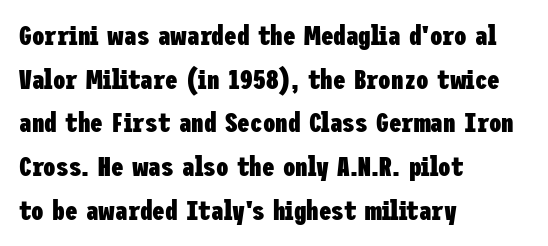
Q: Is the text bold? A: Yes.
Q: Is the text italic (slanted)? A: No, it is upright.
Q: Is the typeface a serif or a sans-serif typeface? A: Sans-serif.
Q: Is the text underlined? A: No.
Q: How is the paragraph aligned? A: Left-aligned.
Q: Is the spacing between letters normal or unusually wide? A: Normal.
Q: Is the spacing between lines tight, normal or loose? A: Normal.
Q: Width (condensed, normal, or wide)? A: Condensed.
Q: Stroke contrast? A: Low.
Q: x-height? A: Medium.
